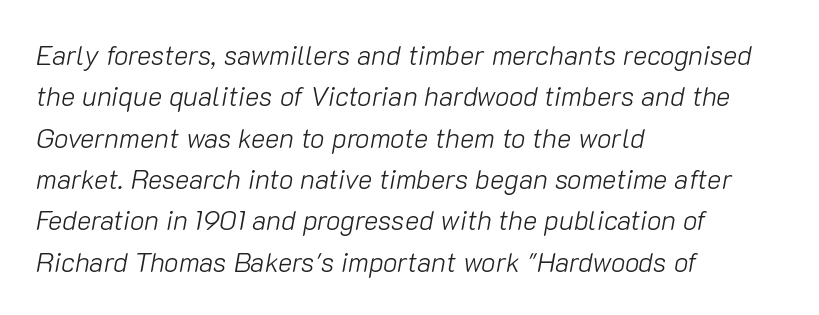
The face used here has a pronounced slope to its letters. The vertical gap from one line to the next is medium. The gaps between neighbouring characters are ordinary and unremarkable. No extra ink here — the face is not bold. Plain, unruled lines of type. Is the block centered? No — it sits flush against the left margin.
